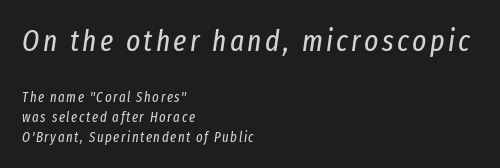
{"italic": "yes", "lean": "right", "slant_degrees": 8, "bold": "no", "weight": "regular", "width": "condensed", "stroke_contrast": "low", "x_height": "medium", "monospaced": "no", "underline": "no", "align": "left", "line_spacing": "normal", "line_spacing_ratio": 1.41, "larger_block": "first", "size_ratio": 2.14, "glyph_px": 30}
